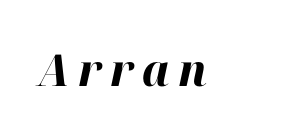
The image shows 44 px bold type, italic (leaning right); set not underlined; high stroke contrast and a medium x-height.
